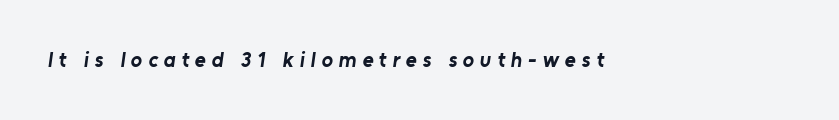
{"bold": "yes", "underline": "no", "align": "left", "letter_spacing": "wide", "letter_spacing_em": 0.28, "glyph_px": 21}
